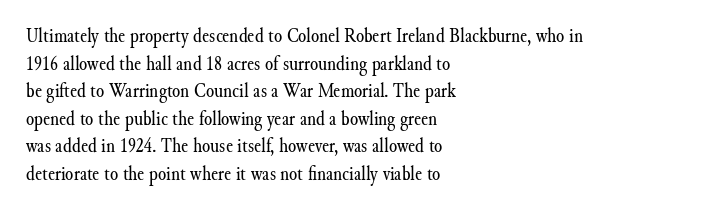
Q: Is the text bold? A: No.
Q: Is the text italic (slanted)? A: No, it is upright.
Q: Is the text underlined? A: No.
Q: How is the paragraph aligned? A: Left-aligned.
Q: Is the spacing between letters normal or unusually wide? A: Normal.
Q: Is the spacing between lines tight, normal or loose? A: Normal.
